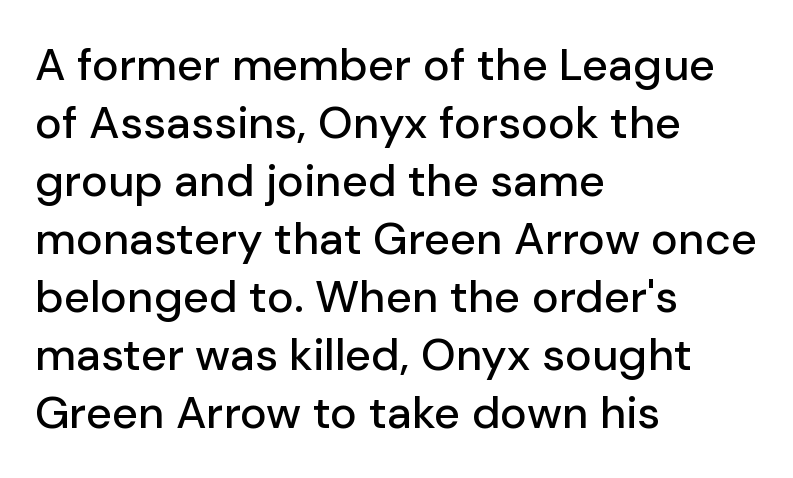
Q: Is the text italic (slanted)? A: No, it is upright.
Q: Is the typeface a serif or a sans-serif typeface? A: Sans-serif.
Q: Is the text underlined? A: No.
Q: How is the paragraph aligned? A: Left-aligned.
Q: Is the spacing between letters normal or unusually wide? A: Normal.
Q: Is the spacing between lines tight, normal or loose? A: Normal.
Q: Width (condensed, normal, or wide)? A: Normal.
Q: Stroke contrast? A: Low.
Q: x-height? A: Medium.
Q: Monospaced? A: No.
